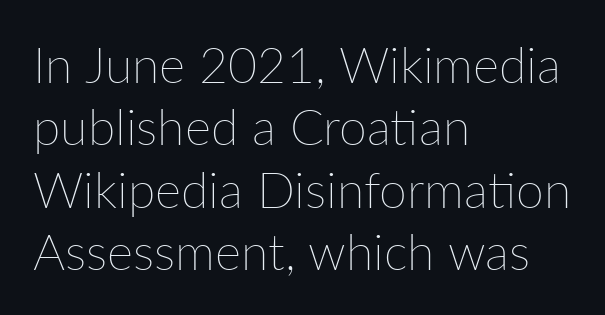
No letter is thick-stroked: the sample isn't bold. Spacing verdict: proportional, widths tailored to each character. Vertical strokes here are truly vertical. Descenders are the only things crossing below the line. If you measured baseline to baseline, you'd find a middling distance. Compared with a centered layout, this one pins lines to the left instead.
